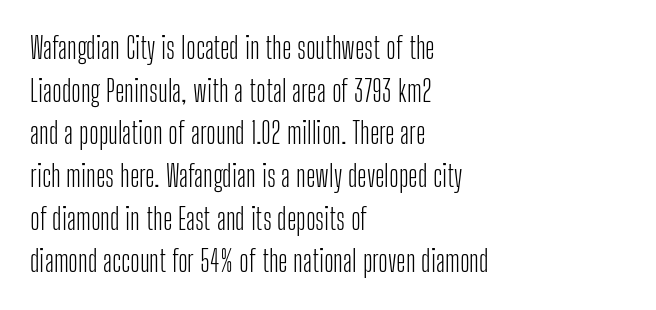
{"serif": "no", "italic": "no", "bold": "no", "weight": "light", "width": "condensed", "stroke_contrast": "low", "x_height": "medium", "monospaced": "no", "underline": "no", "align": "left", "line_spacing": "normal", "line_spacing_ratio": 1.47, "letter_spacing": "normal", "letter_spacing_em": 0.0, "glyph_px": 29}
